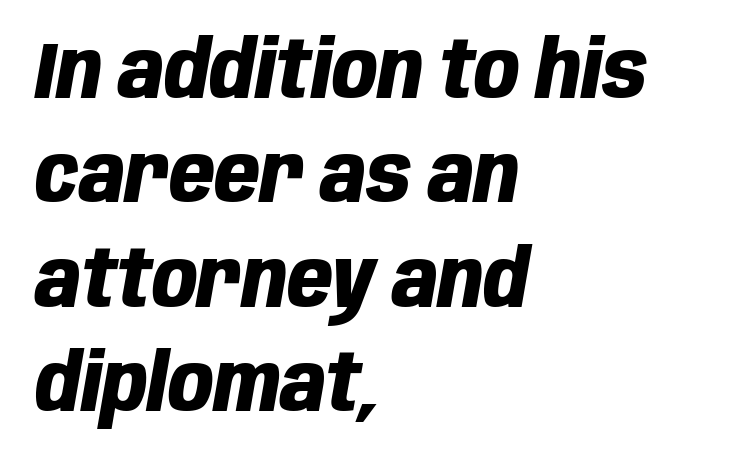
The image shows 79 px heavy, condensed type, italic (leaning right); set left-aligned, normal line spacing (1.32x), normal letter spacing, not underlined; low stroke contrast and a large x-height.
